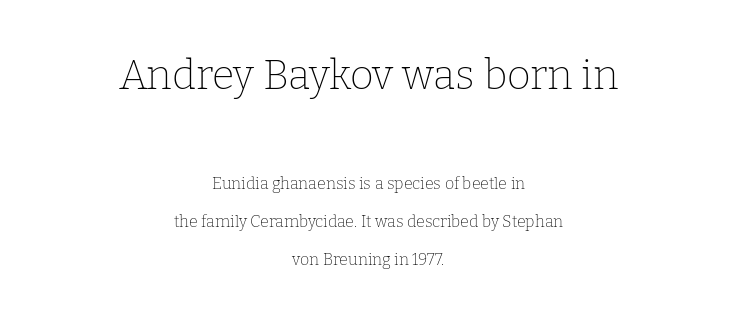
Glance below the letters and you will spot only blank space. Top chunk: large. Bottom chunk: small. Characters follow at the spacing the type designer built in. The text was rendered using a seriffed face with decorative stroke endings. The strokes are not fattened; the text isn't bold.
